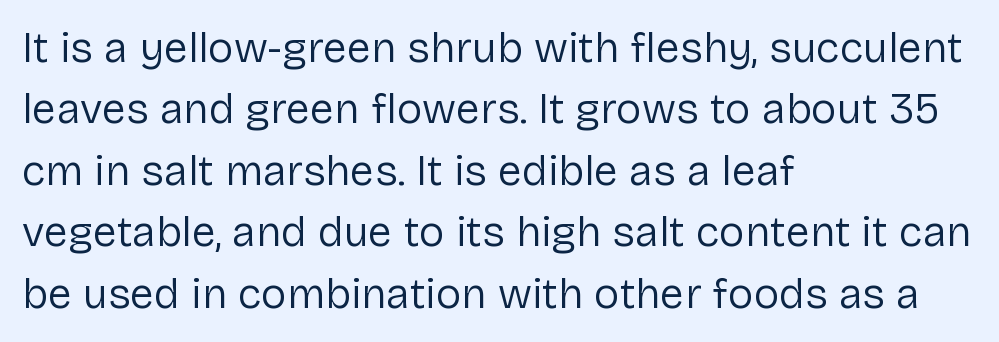
The letters advance in unequal steps, a hallmark of proportional type. When letters stand straight like this, we call the style roman or upright. The line-height multiplier appears to be the usual default. You could call the tracking neutral — neither tight nor loose. Unlike a traditional serif, this face leaves its strokes unadorned.
